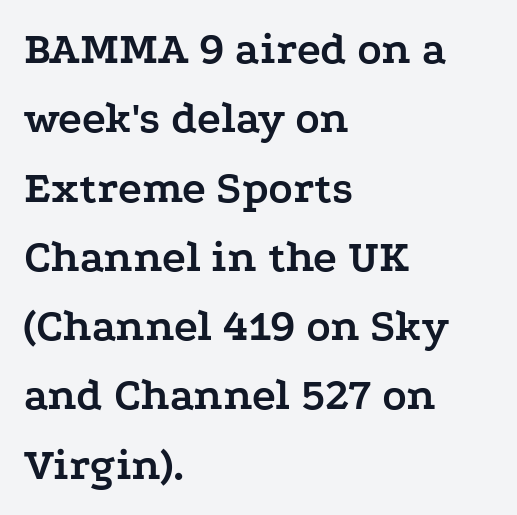
The image shows 45 px semibold, wide serif type, upright; set left-aligned, normal line spacing (1.54x), normal letter spacing, not underlined; low stroke contrast and a medium x-height.
